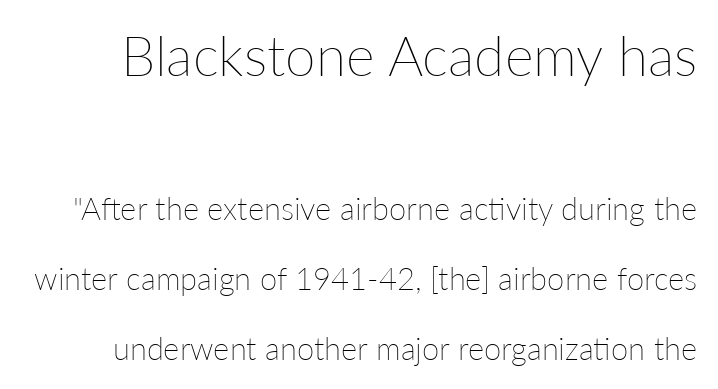
Q: Is the text bold? A: No.
Q: Is the text italic (slanted)? A: No, it is upright.
Q: Is the text underlined? A: No.
Q: Is the spacing between letters normal or unusually wide? A: Normal.
Q: Is the spacing between lines tight, normal or loose? A: Loose.
Q: Which block of text is set in a larger size, the first (top) or the second (bottom)? A: The first (top) one.
Q: Width (condensed, normal, or wide)? A: Normal.
Q: Stroke contrast? A: Low.
Q: x-height? A: Medium.
Q: Monospaced? A: No.
